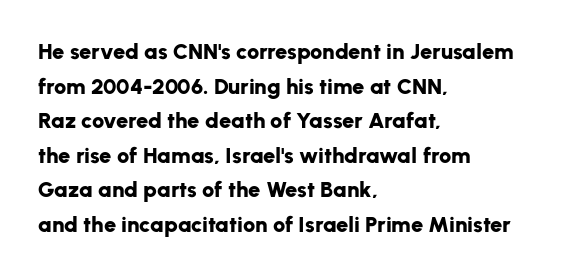
Q: Is the text bold? A: Yes.
Q: Is the text italic (slanted)? A: No, it is upright.
Q: Is the text underlined? A: No.
Q: How is the paragraph aligned? A: Left-aligned.
Q: Is the spacing between letters normal or unusually wide? A: Normal.
Q: Is the spacing between lines tight, normal or loose? A: Normal.
